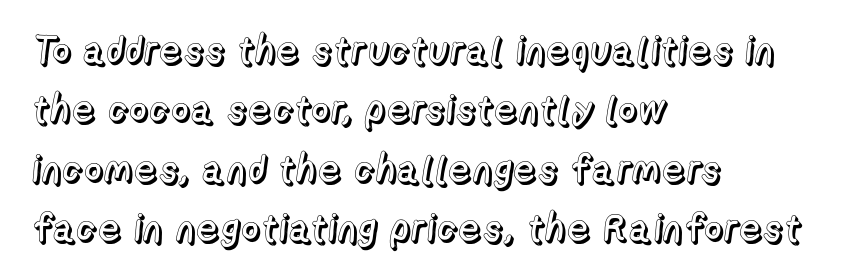
Q: Is the text italic (slanted)? A: Yes.
Q: Is the text underlined? A: No.
Q: How is the paragraph aligned? A: Left-aligned.
Q: Is the spacing between letters normal or unusually wide? A: Normal.
Q: Is the spacing between lines tight, normal or loose? A: Normal.
Q: Width (condensed, normal, or wide)? A: Normal.
Q: x-height? A: Medium.
Q: Monospaced? A: No.
